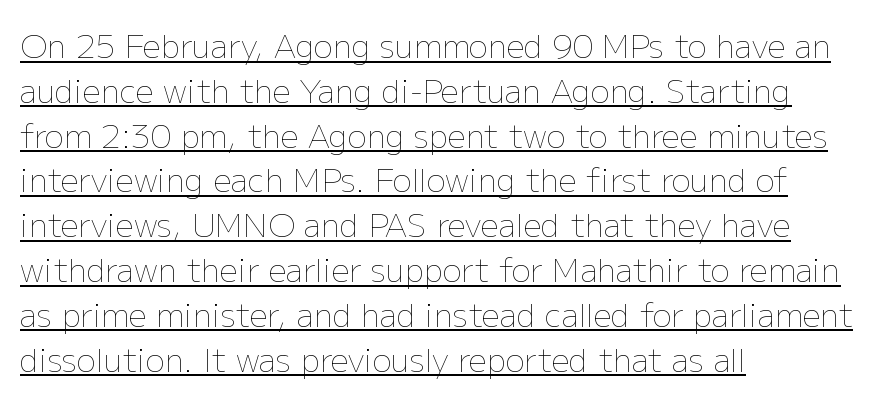
The image shows 32 px thin type, upright; set left-aligned, normal line spacing (1.4x), normal letter spacing, underlined; low stroke contrast and a medium x-height.
